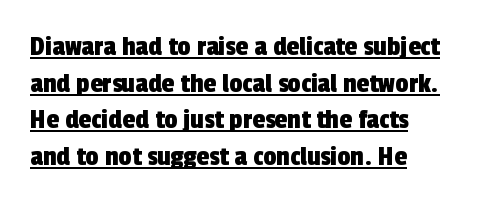
The image shows 29 px condensed sans-serif type; set left-aligned, normal line spacing (1.26x), normal letter spacing, underlined; a medium x-height.
